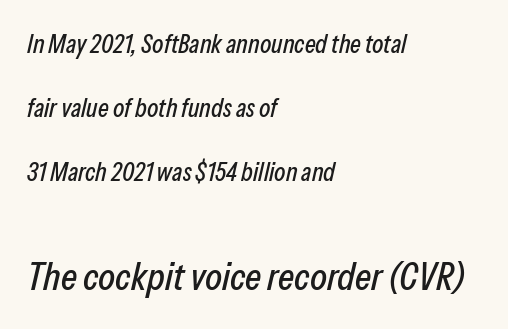
Proportional: the letters do not fall into vertical columns. Notice how the stems are inclined rather than vertical — that's the hallmark of italics. The ragged edge is on the right, which tells us the setting is flush left. The horizontal fit of the characters is conventional and even.
